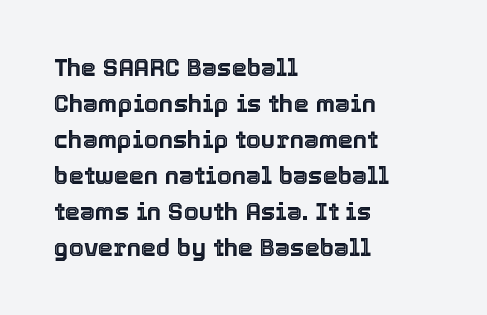
You can tell it's not italic because the verticals are truly vertical. Whoever set this chose a conventional vertical rhythm. The line texture is even and compact thanks to regular tracking. Each row of text sits above clean, open space.
